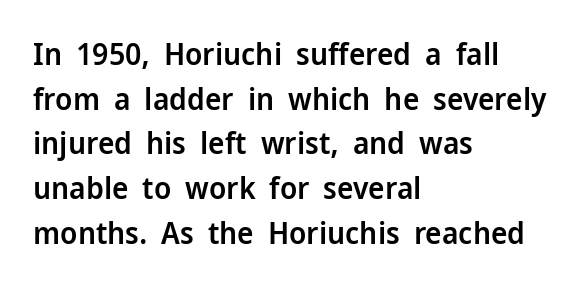
{"serif": "no", "italic": "no", "bold": "semi", "weight": "semibold", "width": "normal", "stroke_contrast": "low", "x_height": "medium", "monospaced": "no", "underline": "no", "align": "left", "line_spacing": "normal", "line_spacing_ratio": 1.44, "letter_spacing": "normal", "letter_spacing_em": 0.0, "glyph_px": 31}
